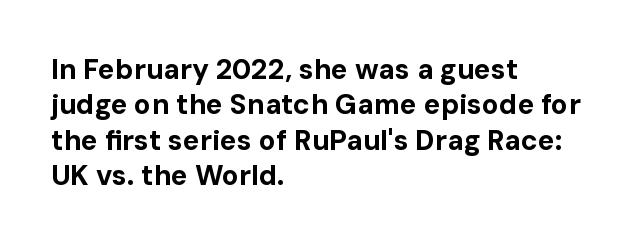
The image shows 28 px bold sans-serif type, upright; set left-aligned, normal line spacing (1.26x), normal letter spacing, not underlined; low stroke contrast and a medium x-height.
